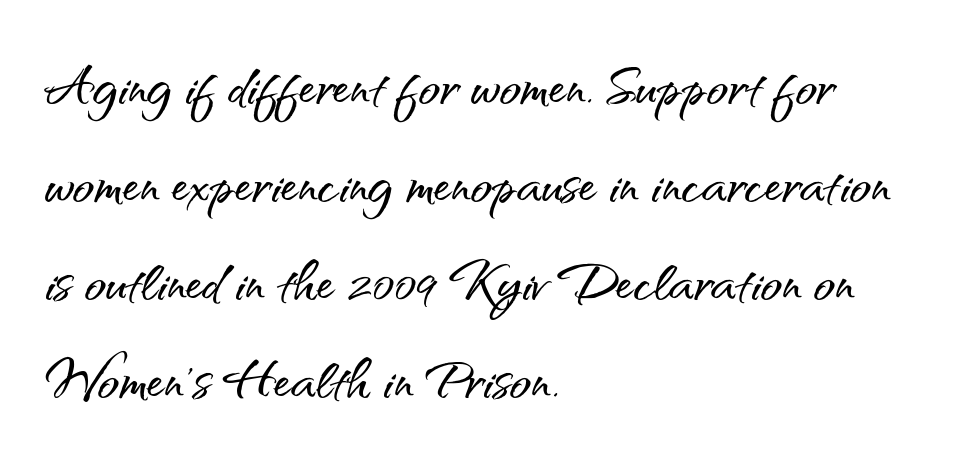
Beneath every word, the page is bare. These lines stack with their left ends in a neat column. These lines are rendered in a variable-pitch font. The characters display no serif detailing; their extremities are plain. How are the letters spaced? Ordinarily, with no added tracking.
